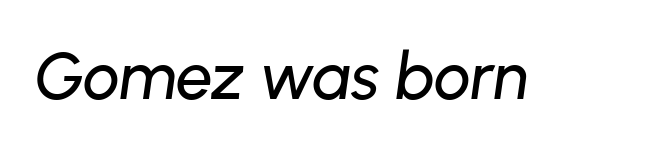
{"italic": "yes", "lean": "right", "slant_degrees": 8, "width": "normal", "stroke_contrast": "low", "x_height": "medium", "monospaced": "no", "underline": "no", "letter_spacing": "normal", "letter_spacing_em": 0.0, "glyph_px": 65}
